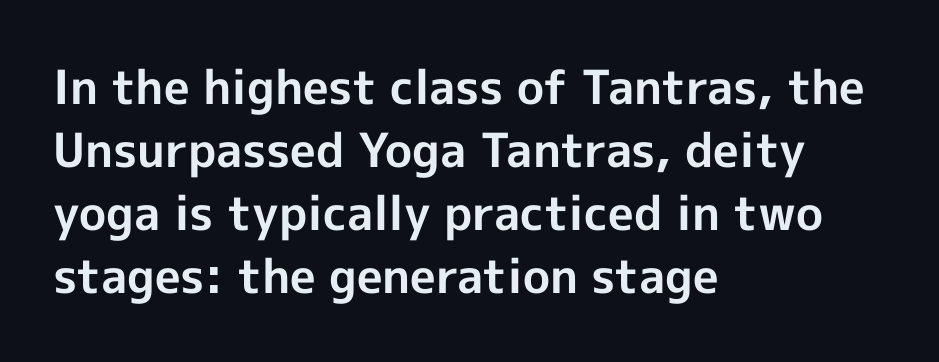
Q: Is the text bold? A: Yes.
Q: Is the text italic (slanted)? A: No, it is upright.
Q: Is the typeface a serif or a sans-serif typeface? A: Sans-serif.
Q: Is the text underlined? A: No.
Q: How is the paragraph aligned? A: Left-aligned.
Q: Is the spacing between letters normal or unusually wide? A: Normal.
Q: Is the spacing between lines tight, normal or loose? A: Normal.
Q: Width (condensed, normal, or wide)? A: Normal.
Q: x-height? A: Medium.
Q: Monospaced? A: No.
